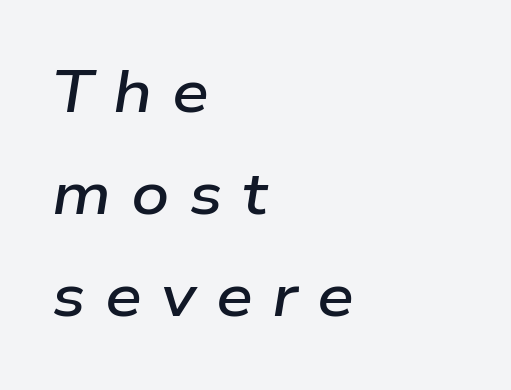
Q: Is the text bold? A: Semi-bold.
Q: Is the text italic (slanted)? A: Yes, it leans right by about 9 degrees.
Q: Is the text underlined? A: No.
Q: How is the paragraph aligned? A: Left-aligned.
Q: Is the spacing between letters normal or unusually wide? A: Unusually wide.
Q: Width (condensed, normal, or wide)? A: Wide.
Q: Stroke contrast? A: Low.
Q: x-height? A: Medium.
Q: Monospaced? A: No.
